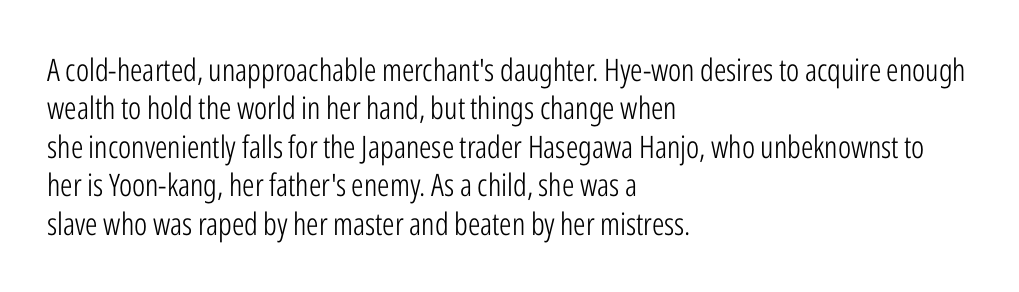
A classic flush-left, rag-right setting is used for this passage. Check under the words: just untouched page. The letterforms sit at book weight or below. Serifs: no, the terminals of the letterforms are clean. The horizontal fit of the characters is conventional and even. These lines were composed using upright roman letters.
